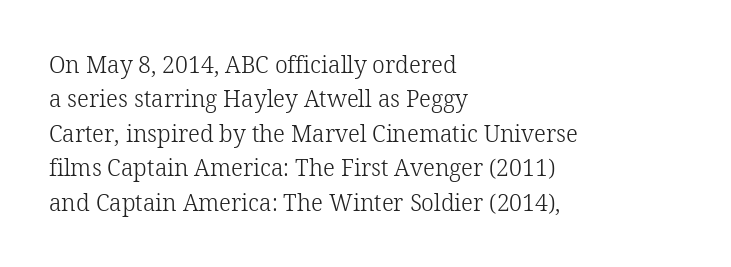
Q: Is the text bold? A: No.
Q: Is the text italic (slanted)? A: No, it is upright.
Q: Is the text underlined? A: No.
Q: How is the paragraph aligned? A: Left-aligned.
Q: Is the spacing between letters normal or unusually wide? A: Normal.
Q: Is the spacing between lines tight, normal or loose? A: Normal.
